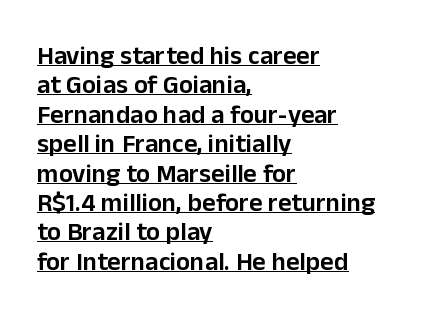
{"italic": "no", "bold": "semi", "underline": "yes", "align": "left", "line_spacing": "tight", "line_spacing_ratio": 1.13, "letter_spacing": "normal", "letter_spacing_em": 0.0, "glyph_px": 26}
